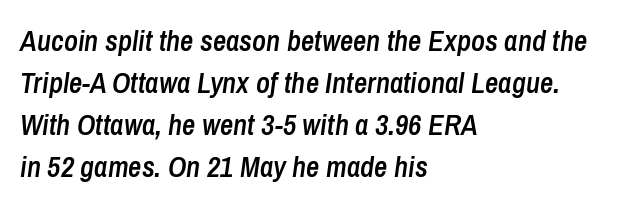
Q: Is the text bold? A: Semi-bold.
Q: Is the text italic (slanted)? A: Yes, it leans right by about 8 degrees.
Q: Is the text underlined? A: No.
Q: How is the paragraph aligned? A: Left-aligned.
Q: Is the spacing between letters normal or unusually wide? A: Normal.
Q: Is the spacing between lines tight, normal or loose? A: Normal.
Q: Width (condensed, normal, or wide)? A: Condensed.
Q: Stroke contrast? A: Low.
Q: x-height? A: Medium.
Q: Monospaced? A: No.
